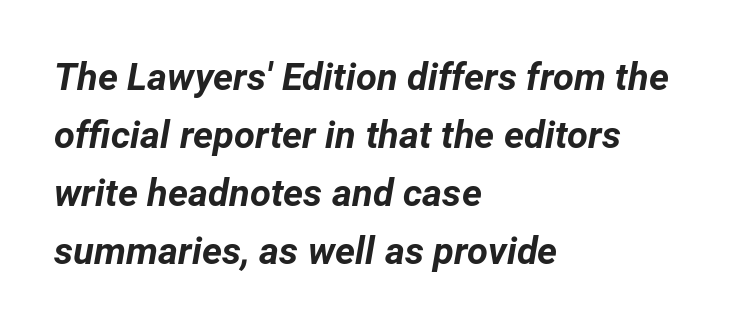
The image shows 38 px bold type, italic (leaning right); set left-aligned, normal line spacing (1.53x), normal letter spacing, not underlined; low stroke contrast and a medium x-height.
